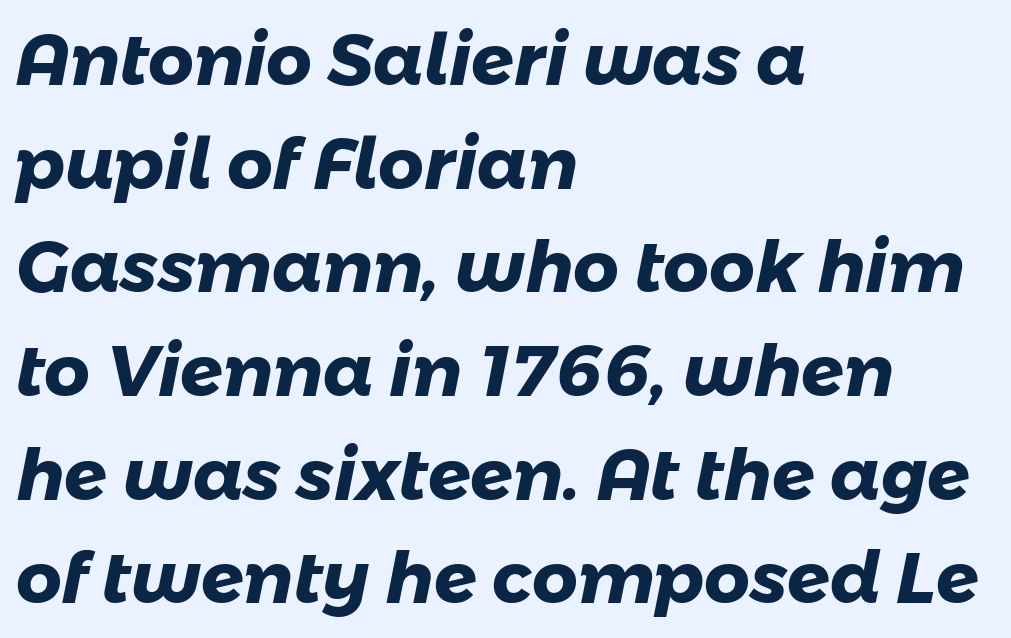
Q: Is the text bold? A: Yes.
Q: Is the typeface a serif or a sans-serif typeface? A: Sans-serif.
Q: Is the text underlined? A: No.
Q: How is the paragraph aligned? A: Left-aligned.
Q: Is the spacing between letters normal or unusually wide? A: Normal.
Q: Is the spacing between lines tight, normal or loose? A: Normal.
Q: Width (condensed, normal, or wide)? A: Normal.
Q: Stroke contrast? A: Low.
Q: x-height? A: Medium.
Q: Monospaced? A: No.
